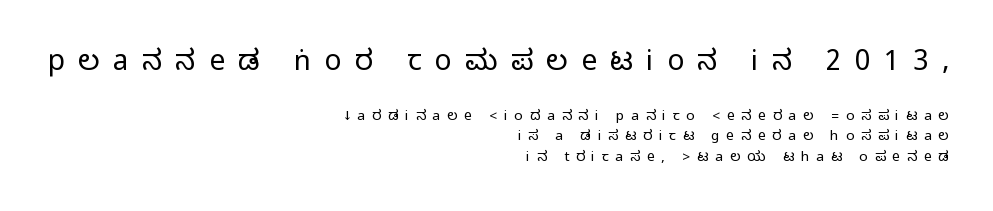
The string is rendered with underlining switched off. Look at the bottom of the vertical strokes: they stop flat, with no serifs. Caption: expanded tracking, letters set apart. Which of the two is more prominent by size? The first, at the top. The type sits square on the baseline with zero lean.
